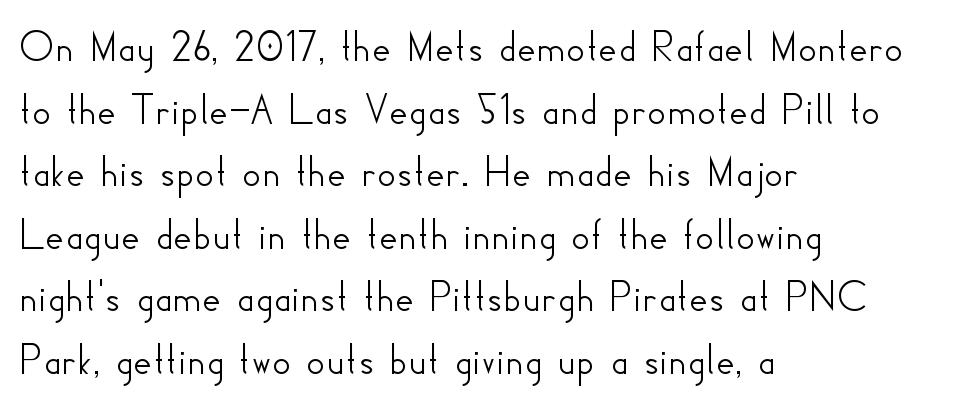
Q: Is the text italic (slanted)? A: No, it is upright.
Q: Is the typeface a serif or a sans-serif typeface? A: Sans-serif.
Q: Is the text underlined? A: No.
Q: How is the paragraph aligned? A: Left-aligned.
Q: Is the spacing between letters normal or unusually wide? A: Normal.
Q: Is the spacing between lines tight, normal or loose? A: Normal.
Q: Width (condensed, normal, or wide)? A: Normal.
Q: Stroke contrast? A: Low.
Q: x-height? A: Small.
Q: Monospaced? A: No.
